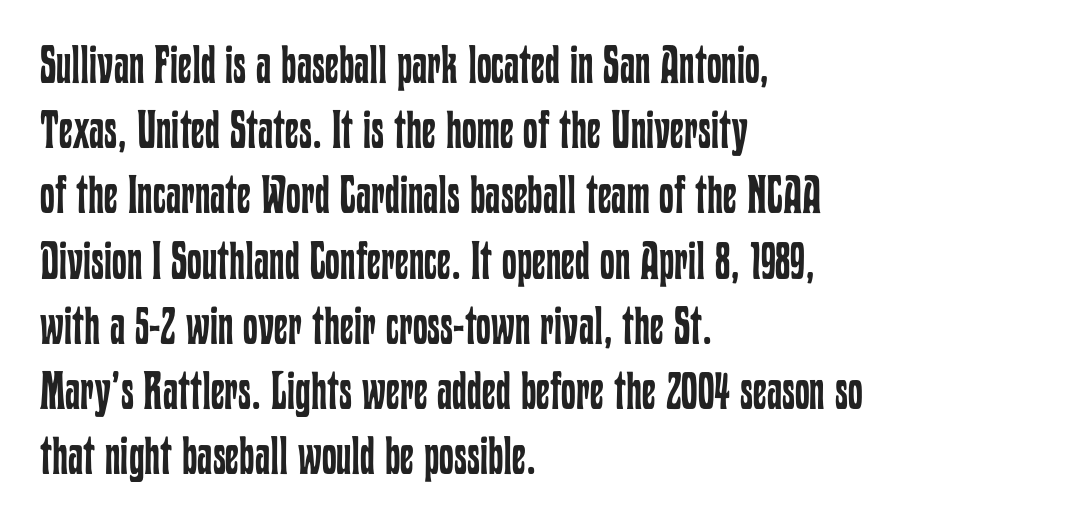
The horizontal fit of the characters is conventional and even. Varying glyph widths throughout — classic text-font behaviour. Check the space under the baseline: it is left empty. Think standard paragraph weight, or any step lighter than that. Posture: straight, roman, zero tilt.
